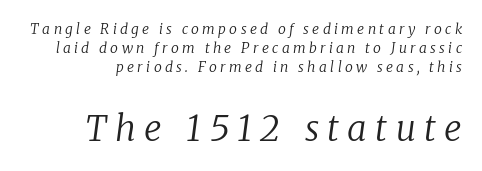
The image shows 35 px regular-weight serif type, italic (leaning right); set normal line spacing (1.37x), unusually wide letter spacing (+0.24 em), not underlined; the second (bottom) block is 2.5x larger; low stroke contrast and a medium x-height.
